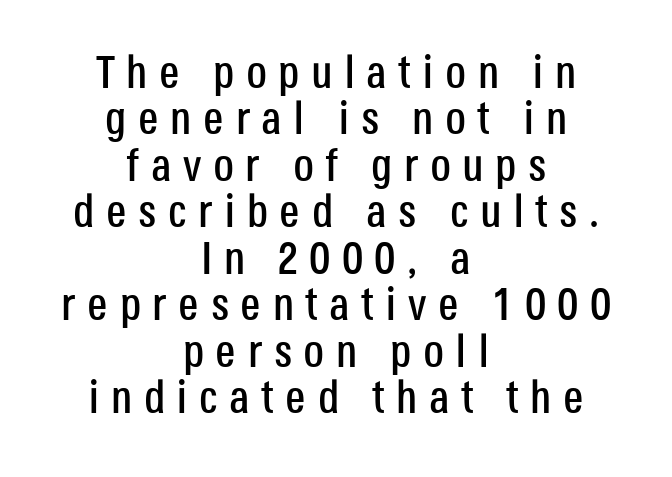
Q: Is the text italic (slanted)? A: No, it is upright.
Q: Is the typeface a serif or a sans-serif typeface? A: Sans-serif.
Q: Is the text underlined? A: No.
Q: How is the paragraph aligned? A: Centered.
Q: Is the spacing between letters normal or unusually wide? A: Unusually wide.
Q: Is the spacing between lines tight, normal or loose? A: Tight.
Q: Width (condensed, normal, or wide)? A: Condensed.
Q: Stroke contrast? A: Low.
Q: x-height? A: Large.
Q: Monospaced? A: No.
